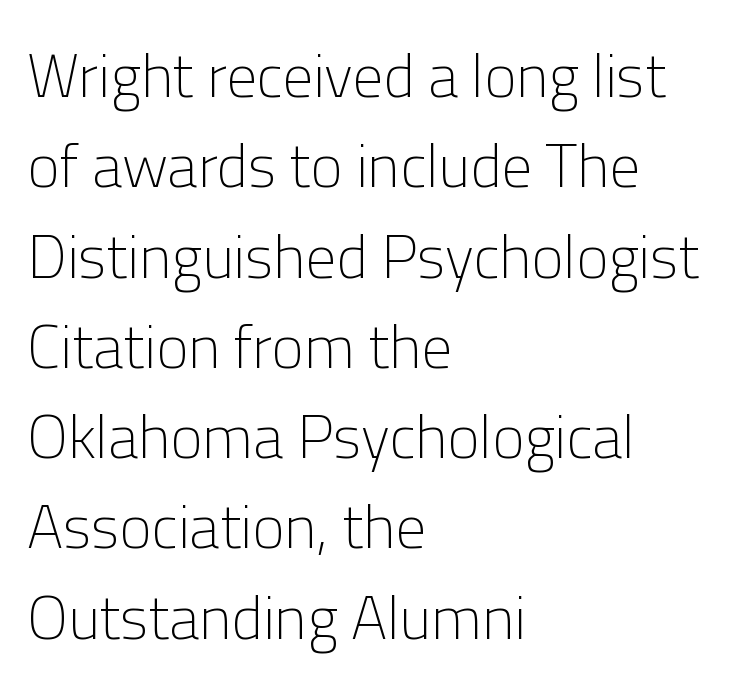
A sans-serif font was chosen for this passage. Heft: none added — not bold. Unlike italic type, these characters show no tilt at all. How are the letters spaced? Ordinarily, with no added tracking. Think of a printed novel: that variable character pitch is what you see here. Quick note: underline off.
